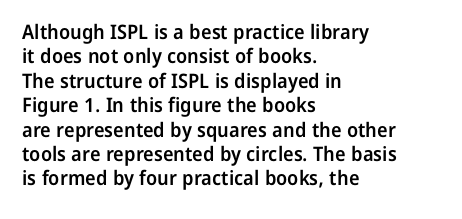
{"italic": "no", "bold": "semi", "underline": "no", "align": "left", "line_spacing_ratio": 1.22, "letter_spacing": "normal", "letter_spacing_em": 0.0, "glyph_px": 20}
